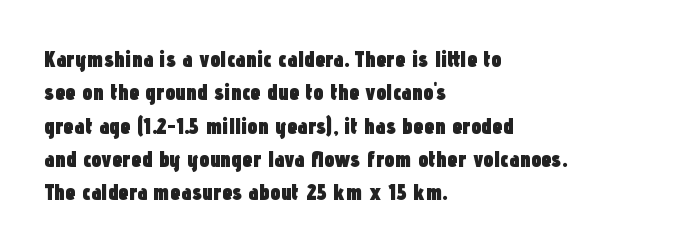
Every letter is thick-stroked: bold, no question. The space directly below the letters is spotless. How would I describe the line gaps? Plain and ordinary. A classic flush-left, rag-right setting is used for this passage. The specimen reads as upright at a glance.
